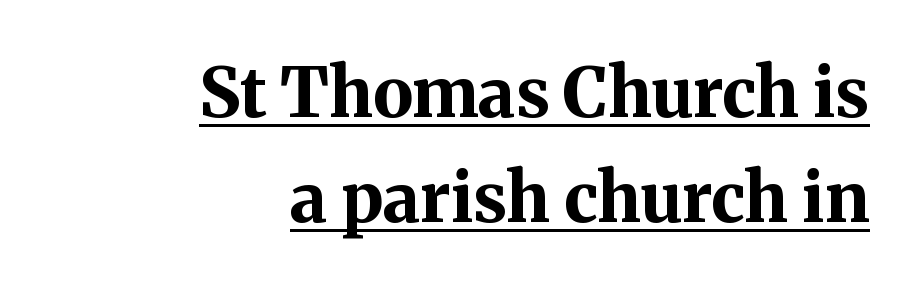
Q: Is the text bold? A: Yes.
Q: Is the text italic (slanted)? A: No, it is upright.
Q: Is the typeface a serif or a sans-serif typeface? A: Serif.
Q: Is the text underlined? A: Yes.
Q: How is the paragraph aligned? A: Right-aligned.
Q: Is the spacing between letters normal or unusually wide? A: Normal.
Q: Is the spacing between lines tight, normal or loose? A: Normal.
Q: Width (condensed, normal, or wide)? A: Normal.
Q: Stroke contrast? A: Medium.
Q: x-height? A: Medium.
Q: Monospaced? A: No.
